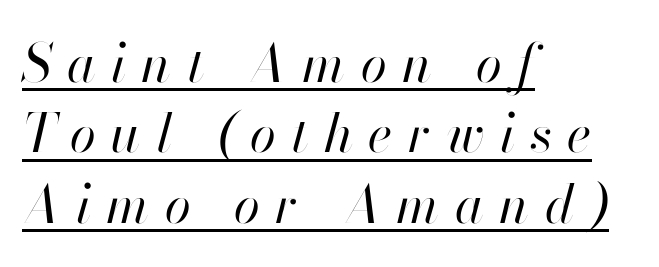
Q: Is the text bold? A: No.
Q: Is the text italic (slanted)? A: Yes, it leans right by about 13 degrees.
Q: Is the text underlined? A: Yes.
Q: How is the paragraph aligned? A: Left-aligned.
Q: Is the spacing between letters normal or unusually wide? A: Unusually wide.
Q: Is the spacing between lines tight, normal or loose? A: Normal.
Q: Width (condensed, normal, or wide)? A: Normal.
Q: Stroke contrast? A: High.
Q: x-height? A: Small.
Q: Monospaced? A: No.
